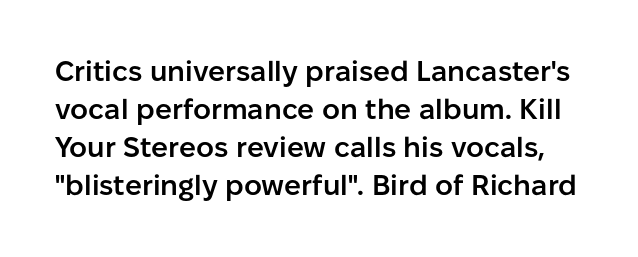
Q: Is the text bold? A: Semi-bold.
Q: Is the text italic (slanted)? A: No, it is upright.
Q: Is the typeface a serif or a sans-serif typeface? A: Sans-serif.
Q: Is the text underlined? A: No.
Q: Is the spacing between letters normal or unusually wide? A: Normal.
Q: Is the spacing between lines tight, normal or loose? A: Normal.
Q: Width (condensed, normal, or wide)? A: Normal.
Q: Stroke contrast? A: Low.
Q: x-height? A: Medium.
Q: Monospaced? A: No.
